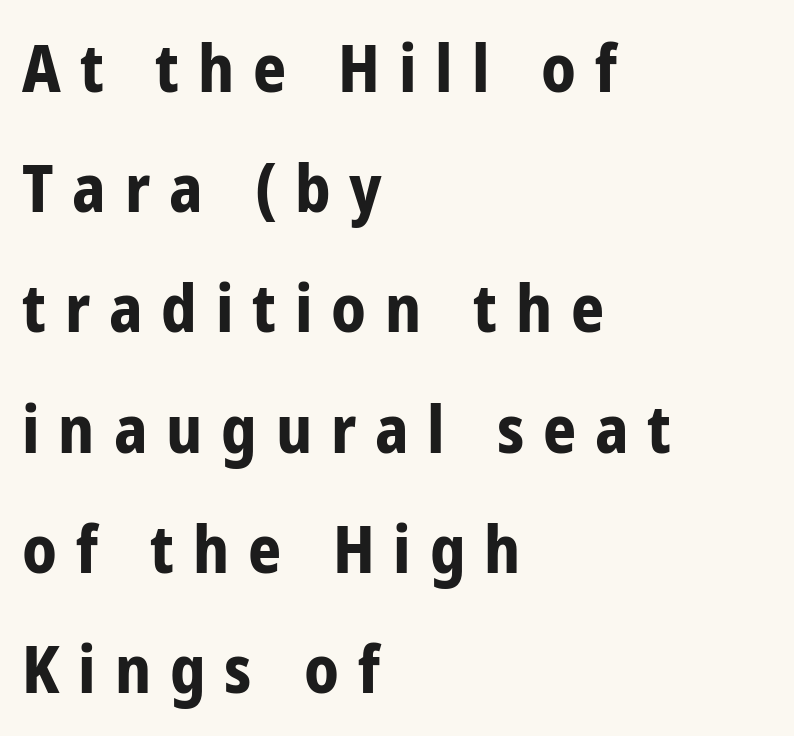
Q: Is the text bold? A: Yes.
Q: Is the text italic (slanted)? A: No, it is upright.
Q: Is the typeface a serif or a sans-serif typeface? A: Sans-serif.
Q: Is the text underlined? A: No.
Q: How is the paragraph aligned? A: Left-aligned.
Q: Is the spacing between letters normal or unusually wide? A: Unusually wide.
Q: Width (condensed, normal, or wide)? A: Condensed.
Q: Stroke contrast? A: Low.
Q: x-height? A: Medium.
Q: Monospaced? A: No.
